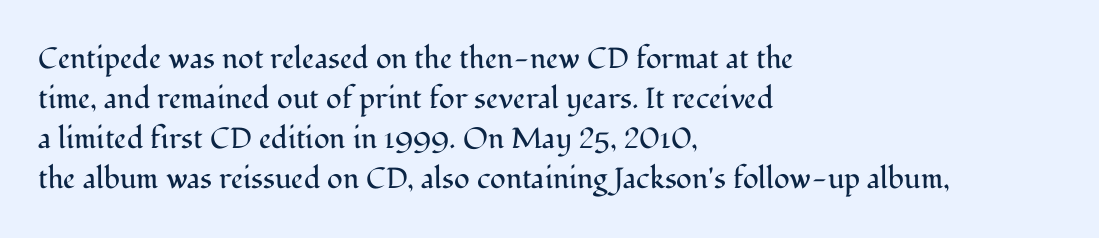
{"serif": "yes", "italic": "no", "bold": "no", "weight": "regular", "width": "normal", "stroke_contrast": "medium", "x_height": "medium", "monospaced": "no", "underline": "no", "align": "left", "line_spacing": "normal", "line_spacing_ratio": 1.38, "letter_spacing": "normal", "letter_spacing_em": 0.0, "glyph_px": 29}
